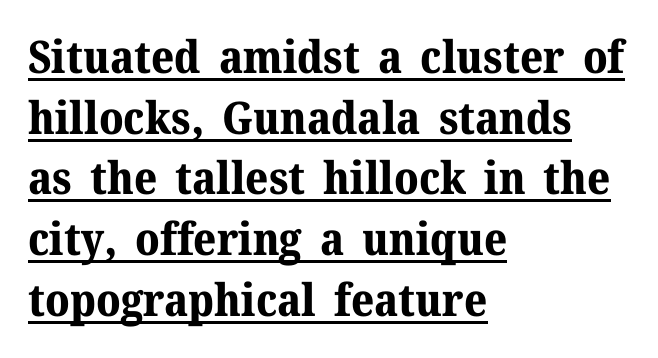
Q: Is the text bold? A: Yes.
Q: Is the text italic (slanted)? A: No, it is upright.
Q: Is the typeface a serif or a sans-serif typeface? A: Serif.
Q: Is the text underlined? A: Yes.
Q: How is the paragraph aligned? A: Left-aligned.
Q: Is the spacing between letters normal or unusually wide? A: Normal.
Q: Is the spacing between lines tight, normal or loose? A: Normal.
Q: Width (condensed, normal, or wide)? A: Normal.
Q: Stroke contrast? A: Medium.
Q: x-height? A: Medium.
Q: Monospaced? A: No.
